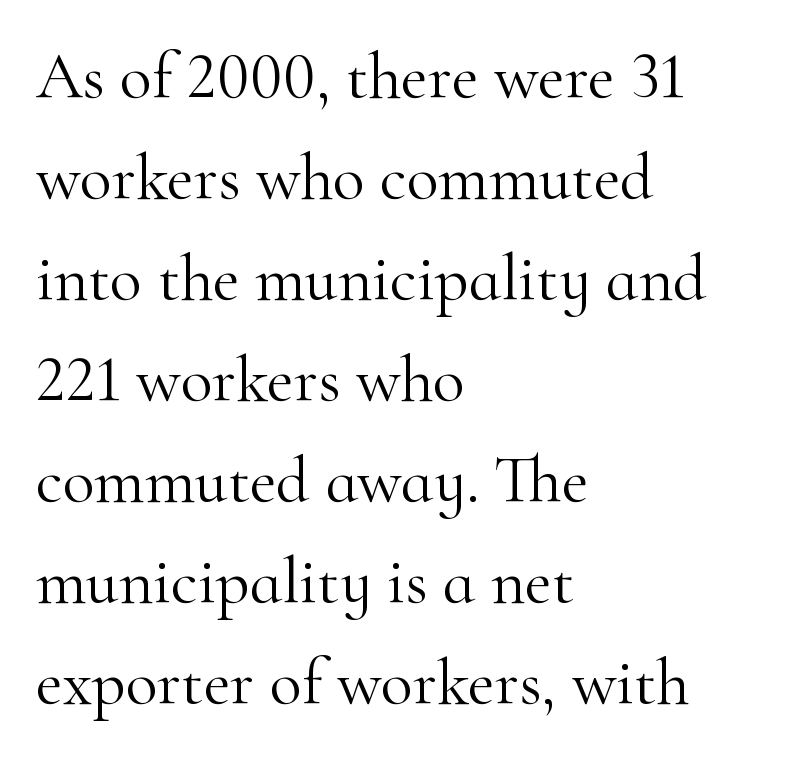
The image shows 66 px light serif type, upright; set left-aligned, normal line spacing (1.53x), normal letter spacing, not underlined; high stroke contrast and a small x-height.
